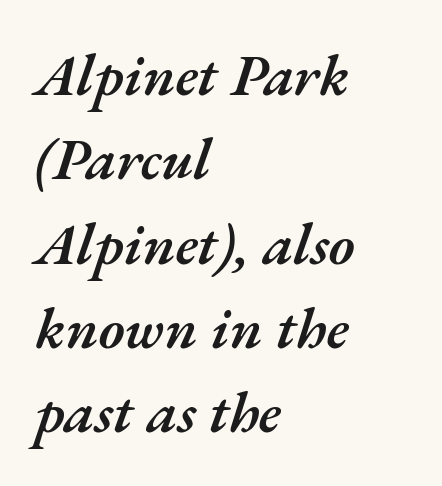
Q: Is the text bold? A: Semi-bold.
Q: Is the text italic (slanted)? A: Yes, it leans right by about 17 degrees.
Q: Is the text underlined? A: No.
Q: How is the paragraph aligned? A: Left-aligned.
Q: Is the spacing between letters normal or unusually wide? A: Normal.
Q: Is the spacing between lines tight, normal or loose? A: Normal.
Q: Width (condensed, normal, or wide)? A: Normal.
Q: Stroke contrast? A: Medium.
Q: x-height? A: Small.
Q: Monospaced? A: No.
